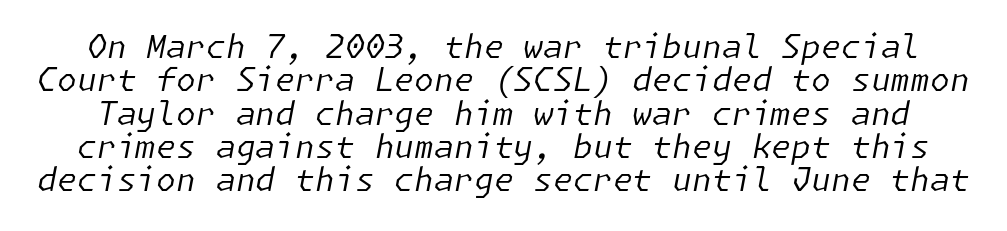
Q: Is the text bold? A: No.
Q: Is the text italic (slanted)? A: Yes, it leans right by about 11 degrees.
Q: Is the text underlined? A: No.
Q: Is the spacing between letters normal or unusually wide? A: Normal.
Q: Is the spacing between lines tight, normal or loose? A: Tight.
Q: Width (condensed, normal, or wide)? A: Normal.
Q: Stroke contrast? A: Low.
Q: x-height? A: Medium.
